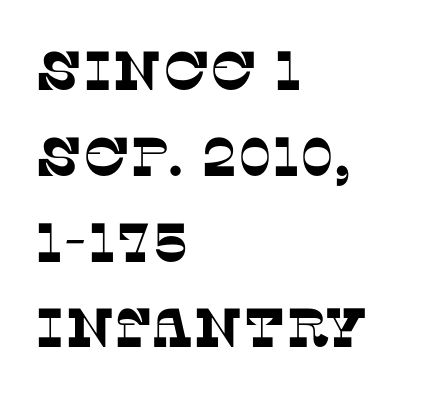
{"serif": "yes", "width": "normal", "stroke_contrast": "low", "x_height": "large", "monospaced": "no", "underline": "no", "align": "left", "line_spacing": "normal", "line_spacing_ratio": 1.56, "letter_spacing": "normal", "letter_spacing_em": 0.0, "glyph_px": 55}
